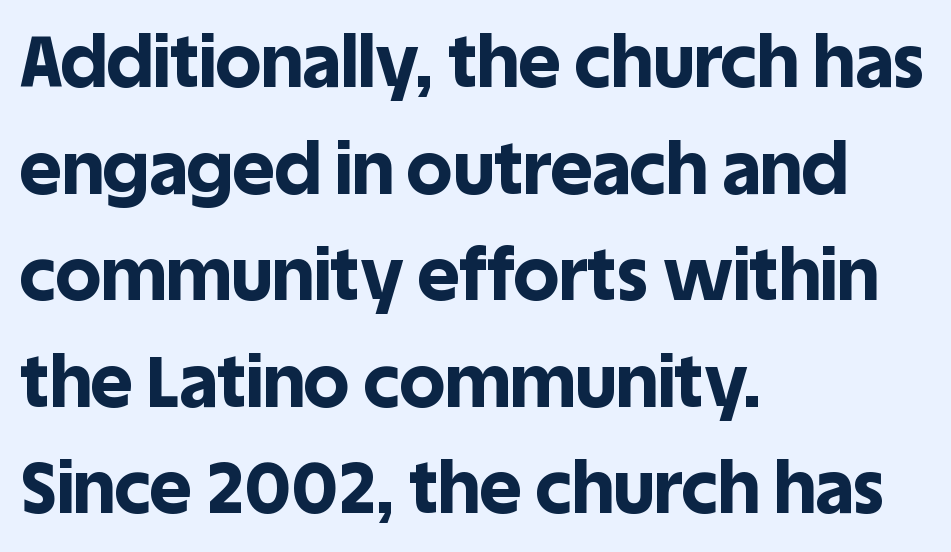
Vertically, the passage feels balanced, rows spaced as you'd expect. The letterforms sit shoulder to shoulder at normal distance. These lines are set flush left with a ragged right edge. This rendering employs a face without finishing strokes, i.e., a sans-serif.
